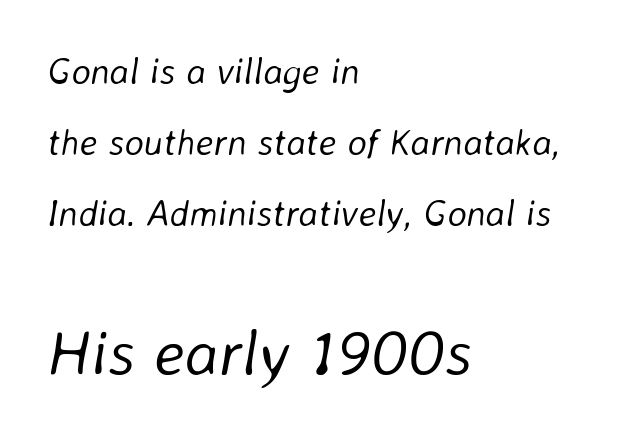
Q: Is the text bold? A: No.
Q: Is the text italic (slanted)? A: Yes, it leans right by about 8 degrees.
Q: Is the text underlined? A: No.
Q: How is the paragraph aligned? A: Left-aligned.
Q: Is the spacing between letters normal or unusually wide? A: Normal.
Q: Is the spacing between lines tight, normal or loose? A: Loose.
Q: Which block of text is set in a larger size, the first (top) or the second (bottom)? A: The second (bottom) one.
Q: Width (condensed, normal, or wide)? A: Normal.
Q: Stroke contrast? A: Low.
Q: x-height? A: Medium.
Q: Monospaced? A: No.
